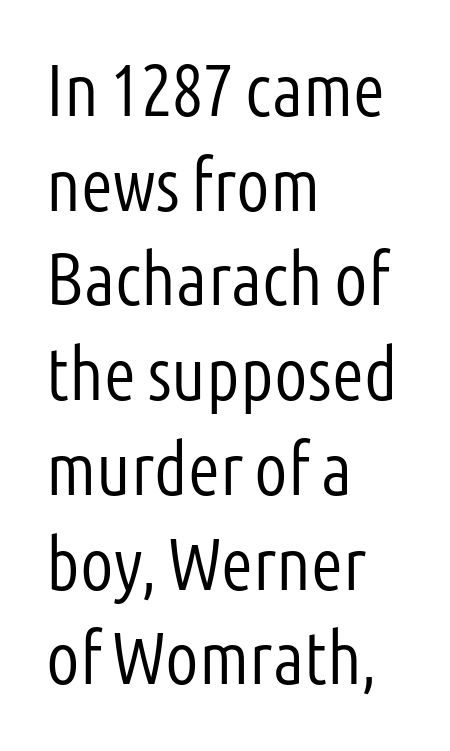
{"serif": "no", "italic": "no", "bold": "no", "weight": "light", "width": "condensed", "stroke_contrast": "low", "x_height": "medium", "monospaced": "no", "underline": "no", "align": "left", "line_spacing": "normal", "line_spacing_ratio": 1.28, "letter_spacing": "normal", "letter_spacing_em": 0.0, "glyph_px": 74}
